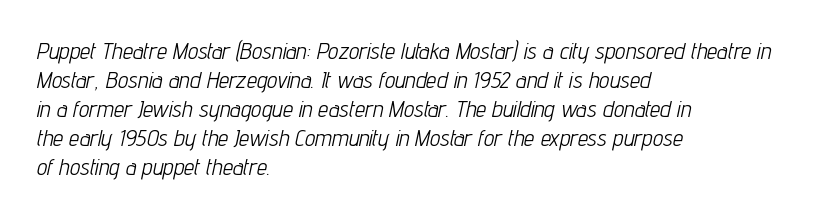
{"italic": "yes", "lean": "right", "slant_degrees": 12, "bold": "no", "underline": "no", "align": "left", "line_spacing": "normal", "line_spacing_ratio": 1.26, "letter_spacing": "normal", "letter_spacing_em": 0.0, "glyph_px": 23}
